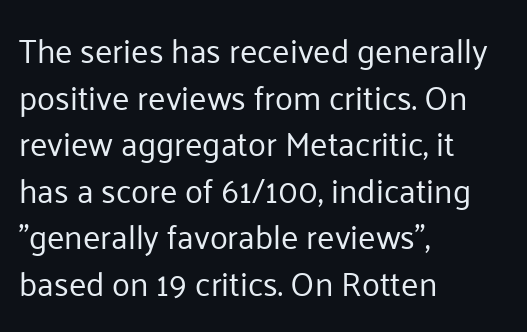
{"serif": "no", "italic": "no", "bold": "no", "weight": "regular", "width": "normal", "stroke_contrast": "low", "x_height": "medium", "monospaced": "no", "underline": "no", "align": "left", "line_spacing": "normal", "line_spacing_ratio": 1.41, "letter_spacing": "normal", "letter_spacing_em": 0.0, "glyph_px": 33}
